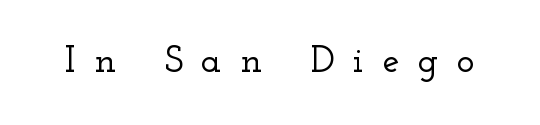
Q: Is the text italic (slanted)? A: No, it is upright.
Q: Is the typeface a serif or a sans-serif typeface? A: Serif.
Q: Is the text underlined? A: No.
Q: Is the spacing between letters normal or unusually wide? A: Unusually wide.
Q: Width (condensed, normal, or wide)? A: Wide.
Q: Stroke contrast? A: Low.
Q: x-height? A: Small.
Q: Monospaced? A: No.
